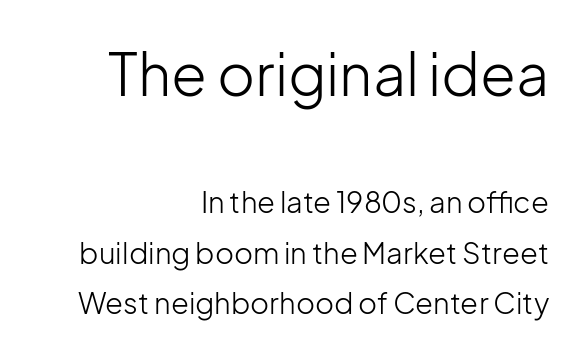
The image shows 58 px light sans-serif type, upright; set right-aligned, line spacing 1.74x, normal letter spacing, not underlined; the first (top) block is 2.0x larger; low stroke contrast and a medium x-height.
